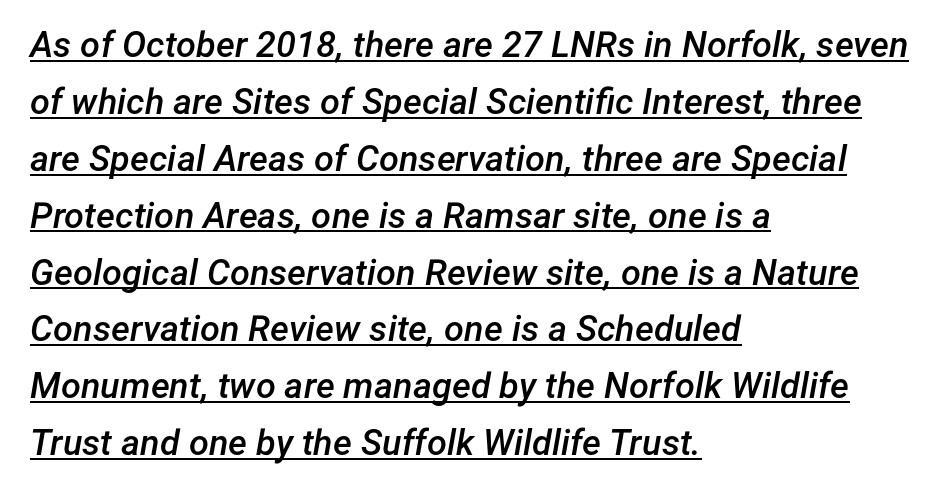
{"italic": "yes", "lean": "right", "slant_degrees": 12, "bold": "semi", "weight": "semibold", "width": "normal", "stroke_contrast": "low", "x_height": "medium", "monospaced": "no", "underline": "yes", "align": "left", "line_spacing": "normal", "line_spacing_ratio": 1.58, "letter_spacing": "normal", "letter_spacing_em": 0.0, "glyph_px": 36}
